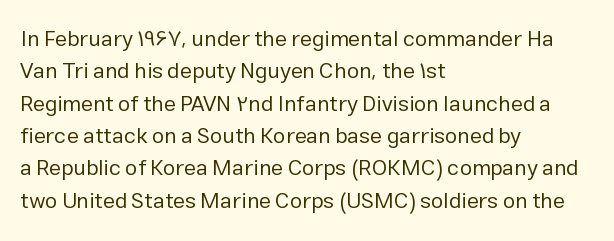
{"italic": "no", "bold": "no", "underline": "no", "align": "left", "line_spacing": "normal", "line_spacing_ratio": 1.47, "letter_spacing": "normal", "letter_spacing_em": 0.0, "glyph_px": 22}
